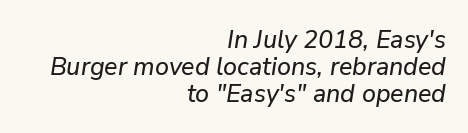
Casual observation: everything's shoved over to the right. The text carries the slant typical of an italic or oblique font. This rendering leaves character spacing at its baseline value. Decoration check: the copy has no underline. A typesetter would call this leading minimal, almost set solid.
